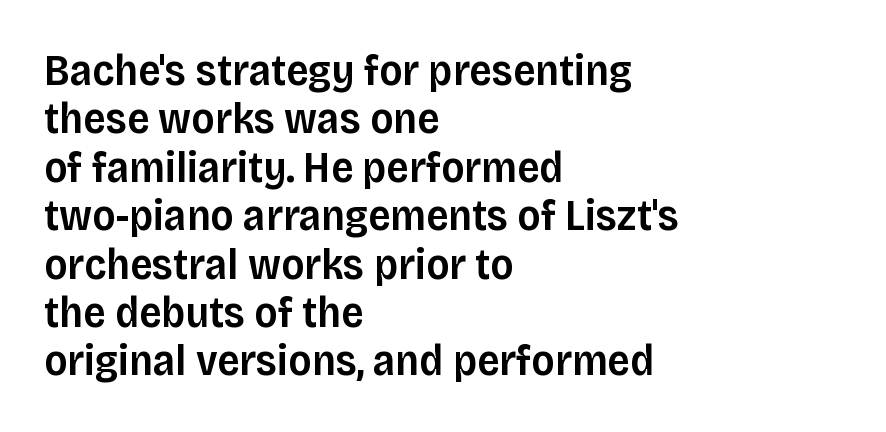
Q: Is the text bold? A: Semi-bold.
Q: Is the text italic (slanted)? A: No, it is upright.
Q: Is the typeface a serif or a sans-serif typeface? A: Sans-serif.
Q: Is the text underlined? A: No.
Q: How is the paragraph aligned? A: Left-aligned.
Q: Is the spacing between letters normal or unusually wide? A: Normal.
Q: Is the spacing between lines tight, normal or loose? A: Tight.
Q: Width (condensed, normal, or wide)? A: Normal.
Q: Stroke contrast? A: Low.
Q: x-height? A: Large.
Q: Monospaced? A: No.
